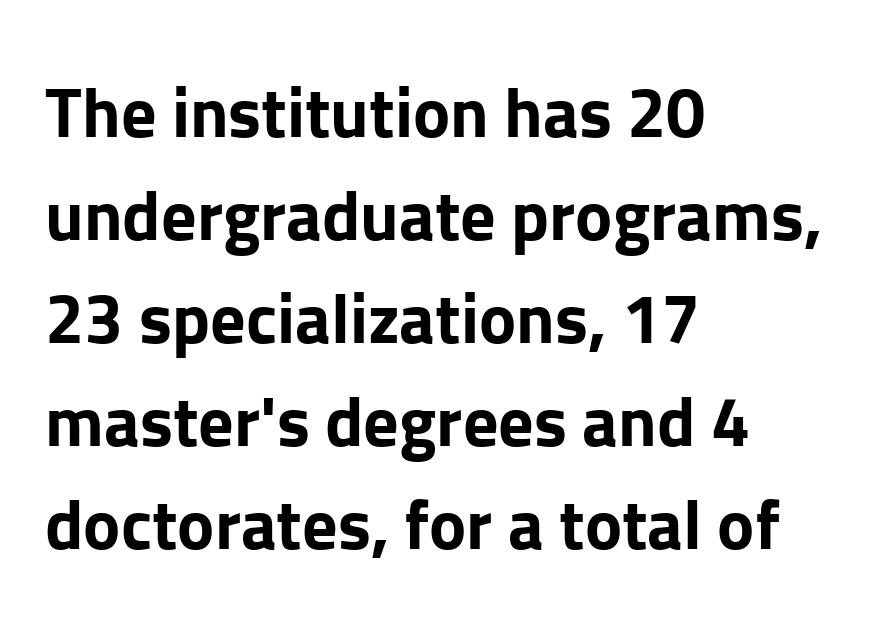
Is this a fixed-width face? No — the glyphs have proportional, varying widths. Nothing sits at the stroke ends, so this counts as sans-serif. Short and long lines alike share a common starting point at left. Descenders are the only things crossing below the line. Compared with an ordinary text face, these strokes are far heavier — a full bold.
